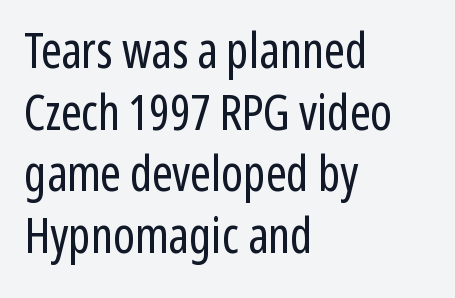
The image shows 49 px regular-weight, condensed sans-serif type, upright; set left-aligned, normal line spacing (1.26x), normal letter spacing, not underlined; low stroke contrast and a medium x-height.
